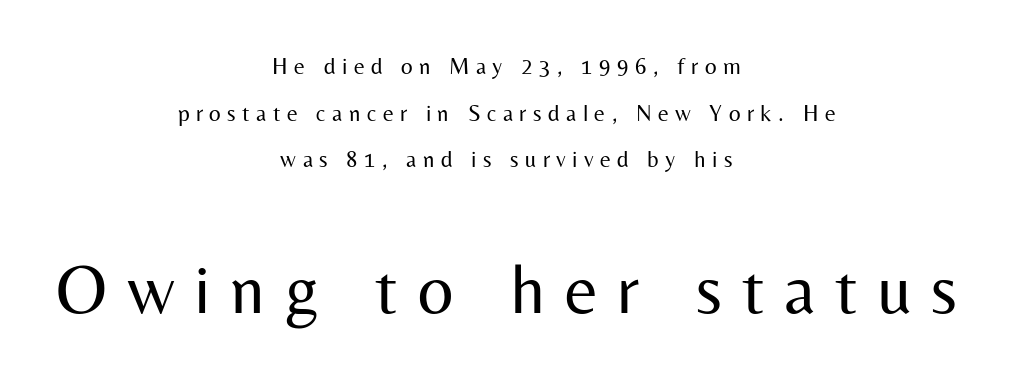
{"serif": "no", "italic": "no", "bold": "no", "weight": "regular", "width": "normal", "stroke_contrast": "medium", "x_height": "medium", "monospaced": "no", "underline": "no", "align": "center", "line_spacing": "loose", "line_spacing_ratio": 2.03, "letter_spacing": "wide", "letter_spacing_em": 0.28, "larger_block": "second", "size_ratio": 3.04, "glyph_px": 70}
